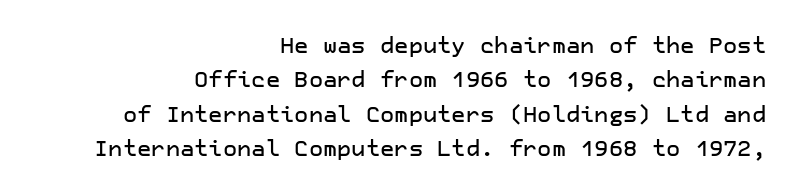
Q: Is the text italic (slanted)? A: No, it is upright.
Q: Is the text underlined? A: No.
Q: How is the paragraph aligned? A: Right-aligned.
Q: Is the spacing between letters normal or unusually wide? A: Normal.
Q: Is the spacing between lines tight, normal or loose? A: Normal.
